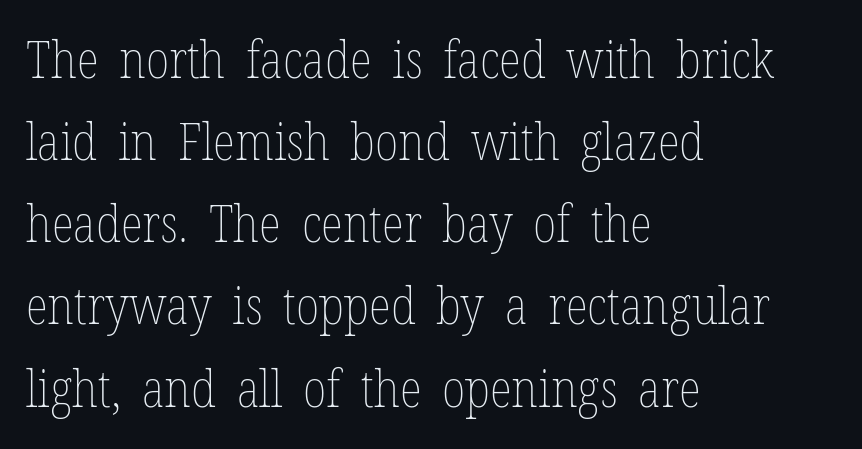
Style check: upright. Stems and bowls with no extra thickness — not bold. Leftover space on each line is placed entirely after the last word. Characters follow at the spacing the type designer built in. Spacing verdict: proportional, widths tailored to each character.
